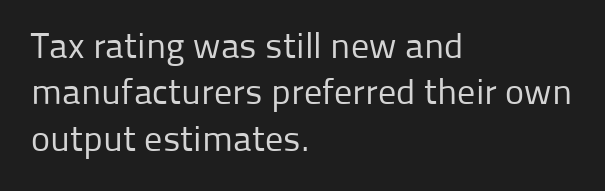
{"serif": "no", "italic": "no", "bold": "no", "weight": "regular", "width": "normal", "stroke_contrast": "low", "x_height": "medium", "monospaced": "no", "underline": "no", "align": "left", "line_spacing": "normal", "line_spacing_ratio": 1.29, "letter_spacing": "normal", "letter_spacing_em": 0.0, "glyph_px": 36}
